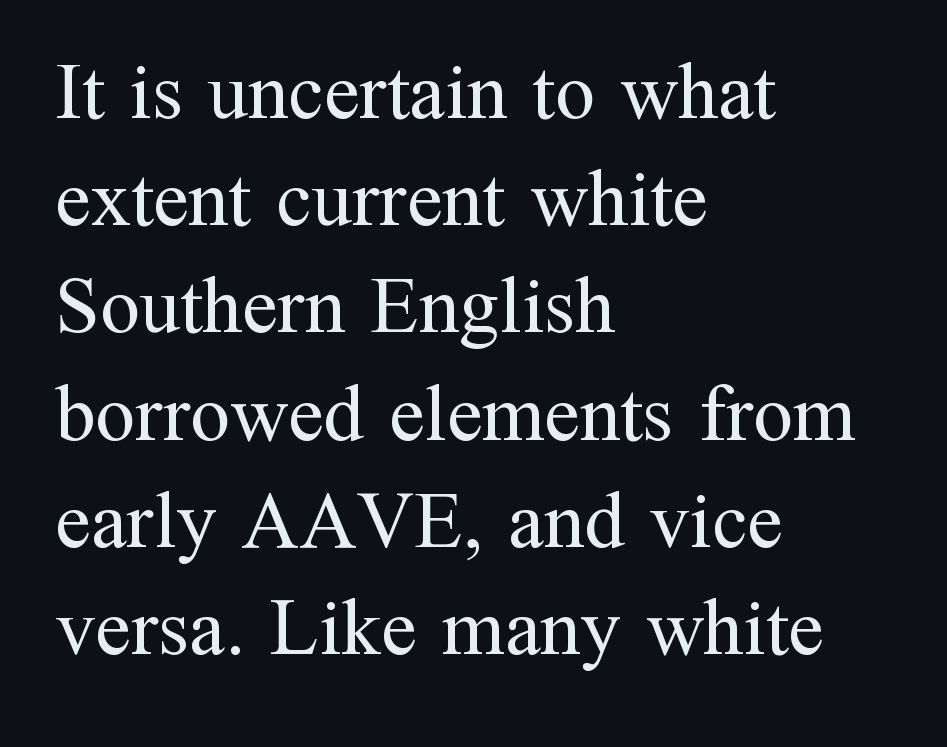
The image shows 80 px regular-weight serif type, upright; set left-aligned, normal line spacing (1.34x), normal letter spacing, not underlined; medium stroke contrast and a medium x-height.
